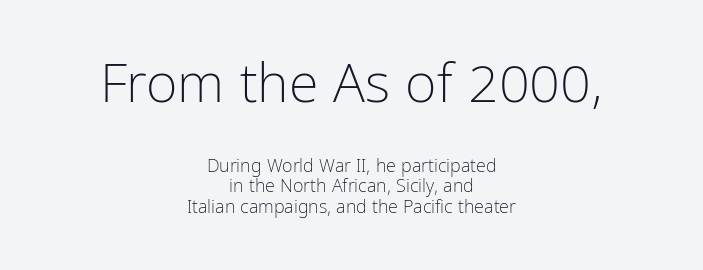
Q: Is the text bold? A: No.
Q: Is the text italic (slanted)? A: No, it is upright.
Q: Is the typeface a serif or a sans-serif typeface? A: Sans-serif.
Q: Is the text underlined? A: No.
Q: How is the paragraph aligned? A: Centered.
Q: Is the spacing between letters normal or unusually wide? A: Normal.
Q: Is the spacing between lines tight, normal or loose? A: Tight.
Q: Which block of text is set in a larger size, the first (top) or the second (bottom)? A: The first (top) one.
Q: Width (condensed, normal, or wide)? A: Condensed.
Q: Stroke contrast? A: Low.
Q: x-height? A: Medium.
Q: Monospaced? A: No.
